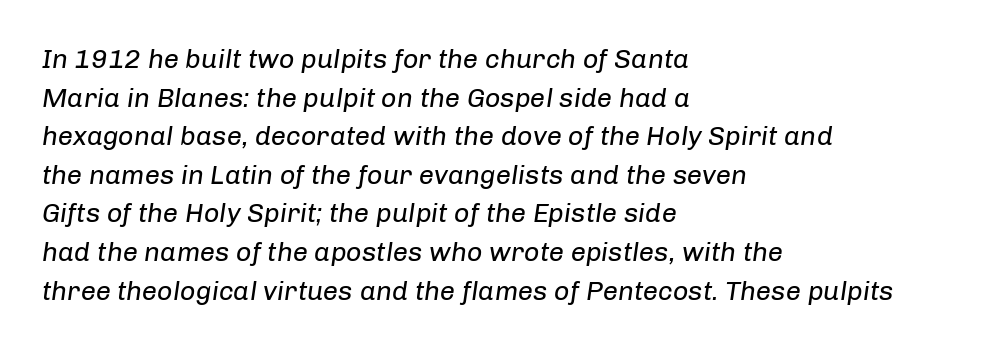
{"italic": "yes", "lean": "right", "slant_degrees": 8, "bold": "no", "underline": "no", "align": "left", "line_spacing": "normal", "line_spacing_ratio": 1.43, "letter_spacing": "normal", "letter_spacing_em": 0.0, "glyph_px": 27}
